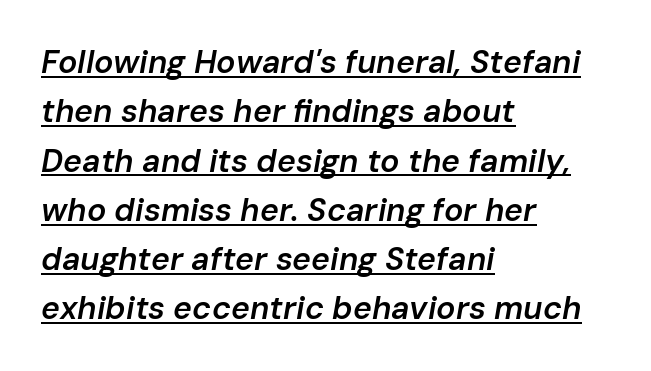
The glyphs have the mass of a demibold cut, below bold. The vertical gap from one line to the next is medium. Compared with typical body copy, the letter spacing here is the same. Proportional: the letters do not fall into vertical columns. In terms of posture, this sample is oblique. The compositor pushed each line to the left boundary.
